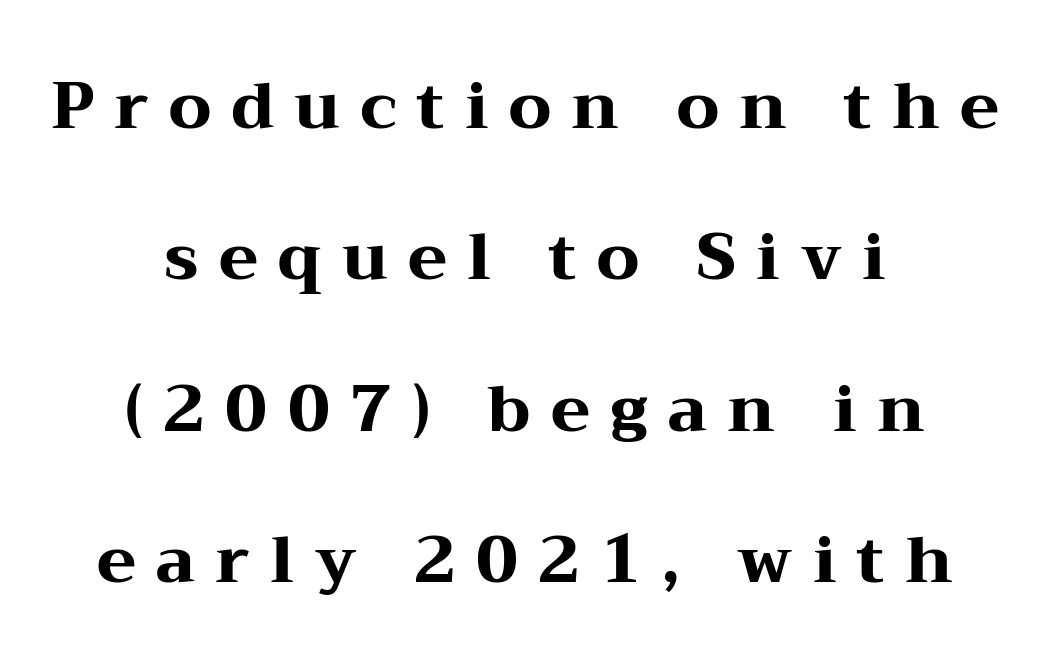
Q: Is the text bold? A: Yes.
Q: Is the text italic (slanted)? A: No, it is upright.
Q: Is the typeface a serif or a sans-serif typeface? A: Serif.
Q: Is the text underlined? A: No.
Q: How is the paragraph aligned? A: Centered.
Q: Is the spacing between letters normal or unusually wide? A: Unusually wide.
Q: Is the spacing between lines tight, normal or loose? A: Loose.
Q: Width (condensed, normal, or wide)? A: Wide.
Q: Stroke contrast? A: Medium.
Q: x-height? A: Medium.
Q: Monospaced? A: No.
